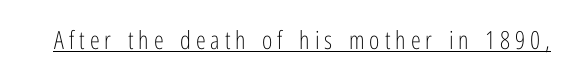
The image shows 25 px text type, upright; set unusually wide letter spacing (+0.2 em), underlined.
